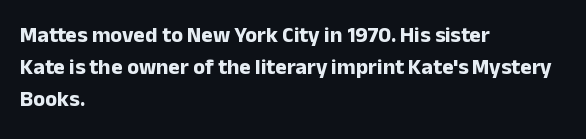
{"italic": "no", "bold": "yes", "underline": "no", "align": "left", "line_spacing": "normal", "line_spacing_ratio": 1.46, "letter_spacing": "normal", "letter_spacing_em": 0.0, "glyph_px": 22}
